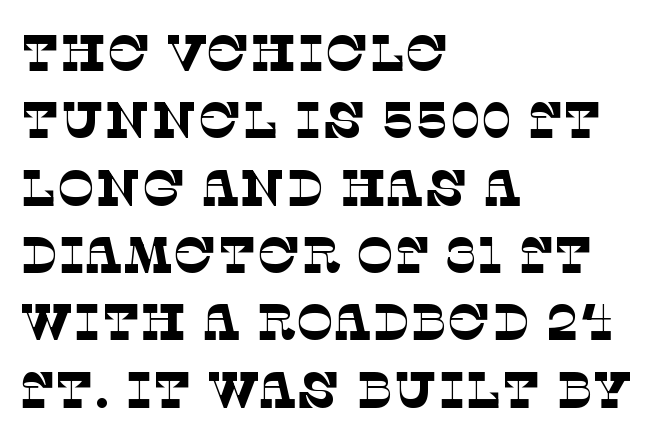
The typesetter chose a ragged-right arrangement here. The letters carry serifs — small finishing strokes at the ends of their stems. These lines are rendered in a variable-pitch font. Is the stroke heavy? The answer is a plain regular-or-lighter.
